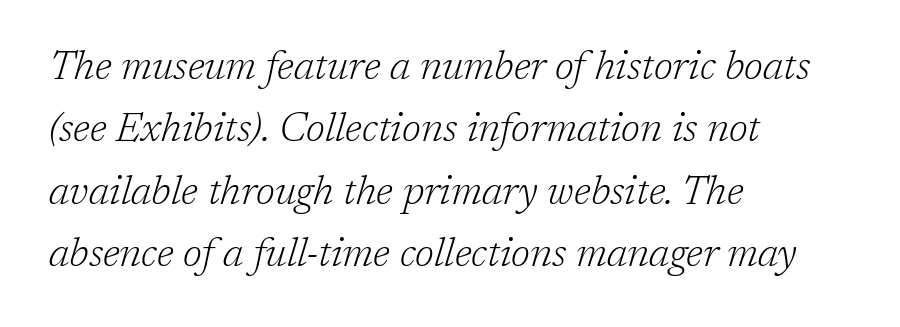
{"serif": "yes", "italic": "yes", "lean": "right", "slant_degrees": 17, "bold": "no", "weight": "light", "width": "normal", "stroke_contrast": "low", "x_height": "medium", "monospaced": "no", "underline": "no", "align": "left", "line_spacing": "normal", "line_spacing_ratio": 1.56, "letter_spacing": "normal", "letter_spacing_em": 0.0, "glyph_px": 40}
